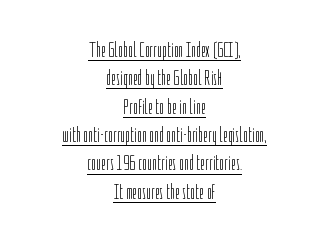
{"italic": "no", "bold": "no", "underline": "yes", "align": "center", "line_spacing": "normal", "line_spacing_ratio": 1.35, "letter_spacing": "normal", "letter_spacing_em": 0.0, "glyph_px": 21}
